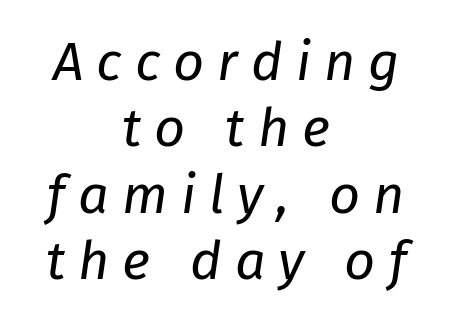
Any mark beneath the type? The region is blank. Stem width sits at or under what a default text font uses. Spacing between characters has been opened up far beyond the box default. Every character sits at an angle, as italics do.
